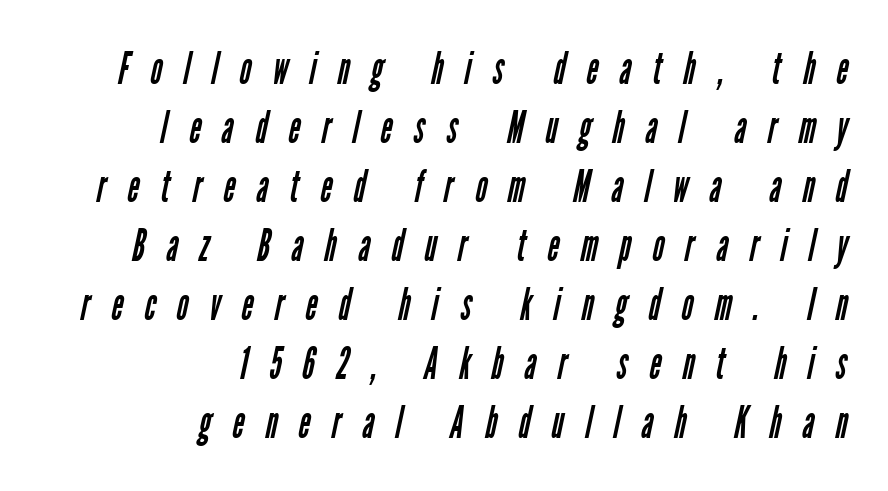
The image shows 45 px regular-weight, condensed sans-serif type; set right-aligned, normal line spacing (1.31x), unusually wide letter spacing (+0.48 em), not underlined; low stroke contrast and a medium x-height.
